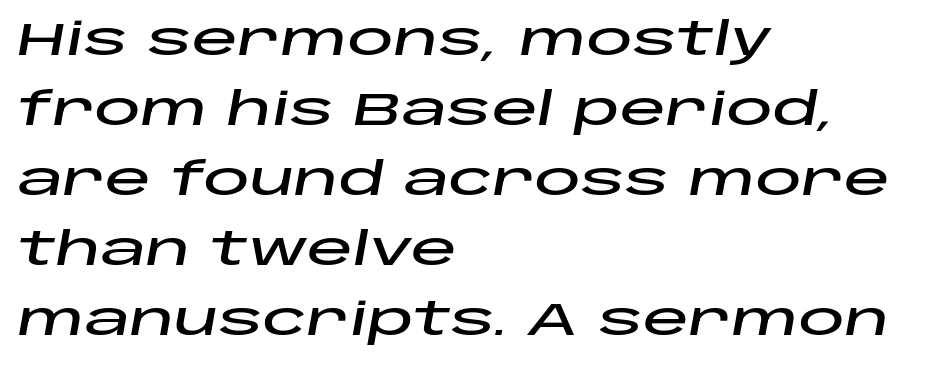
Q: Is the text italic (slanted)? A: Yes, it leans right by about 10 degrees.
Q: Is the text underlined? A: No.
Q: How is the paragraph aligned? A: Left-aligned.
Q: Is the spacing between letters normal or unusually wide? A: Normal.
Q: Is the spacing between lines tight, normal or loose? A: Normal.
Q: Width (condensed, normal, or wide)? A: Wide.
Q: Stroke contrast? A: Low.
Q: x-height? A: Large.
Q: Monospaced? A: No.
